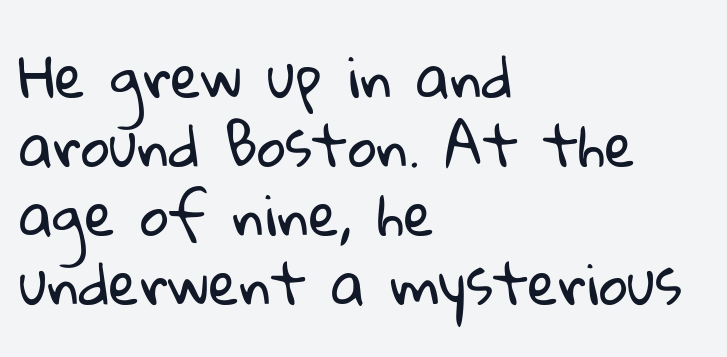
Q: Is the text bold? A: No.
Q: Is the typeface a serif or a sans-serif typeface? A: Sans-serif.
Q: Is the text underlined? A: No.
Q: How is the paragraph aligned? A: Left-aligned.
Q: Is the spacing between letters normal or unusually wide? A: Normal.
Q: Width (condensed, normal, or wide)? A: Normal.
Q: Stroke contrast? A: Low.
Q: x-height? A: Medium.
Q: Monospaced? A: No.
